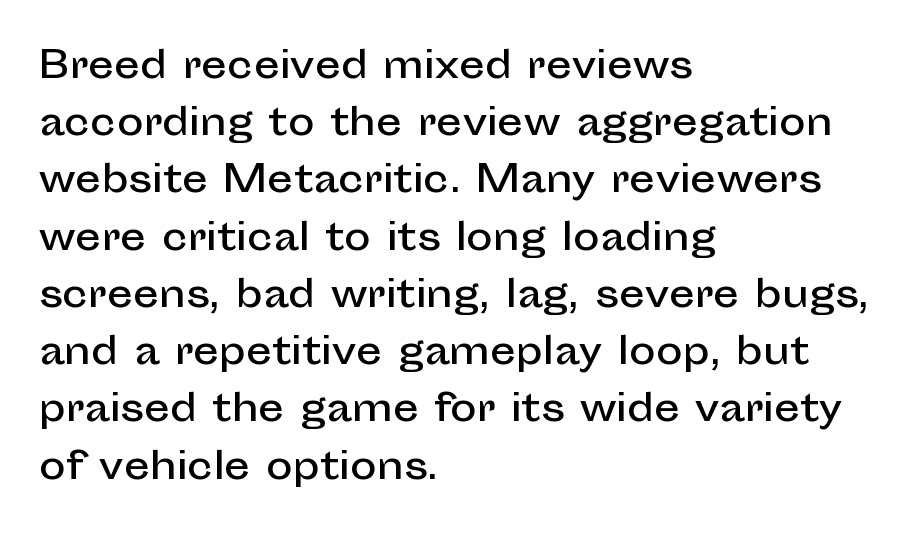
The image shows 36 px sans-serif type, upright; set left-aligned, normal line spacing (1.59x), normal letter spacing, not underlined; low stroke contrast and a medium x-height.
